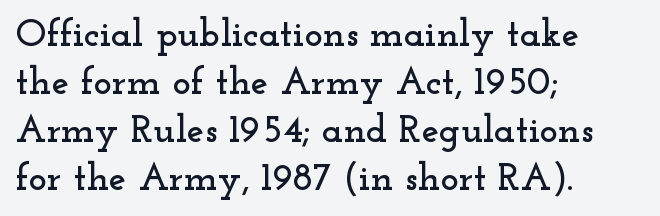
{"serif": "yes", "italic": "no", "width": "wide", "stroke_contrast": "low", "x_height": "small", "monospaced": "no", "underline": "no", "align": "left", "line_spacing_ratio": 1.23, "letter_spacing": "normal", "letter_spacing_em": 0.0, "glyph_px": 39}
